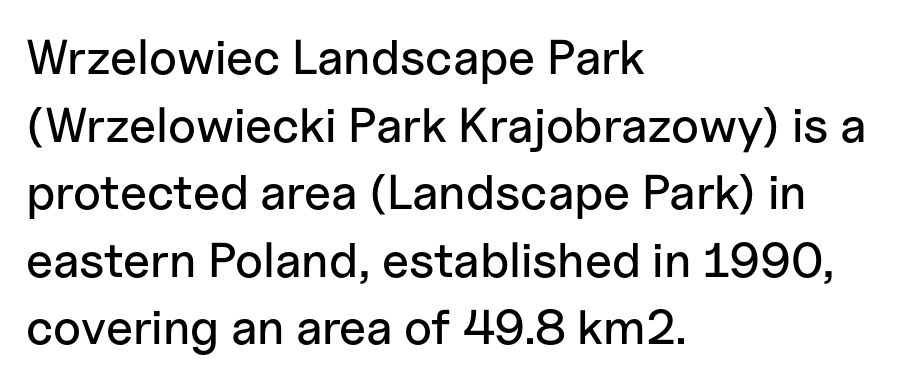
{"serif": "no", "italic": "no", "width": "normal", "stroke_contrast": "low", "x_height": "medium", "monospaced": "no", "underline": "no", "align": "left", "line_spacing": "normal", "line_spacing_ratio": 1.38, "letter_spacing": "normal", "letter_spacing_em": 0.0, "glyph_px": 49}
